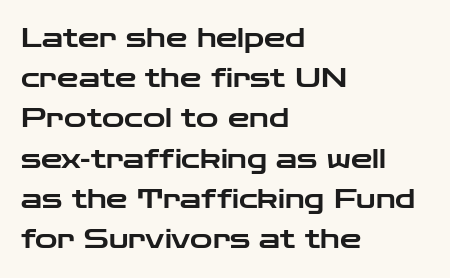
Q: Is the text italic (slanted)? A: No, it is upright.
Q: Is the text underlined? A: No.
Q: How is the paragraph aligned? A: Left-aligned.
Q: Is the spacing between letters normal or unusually wide? A: Normal.
Q: Is the spacing between lines tight, normal or loose? A: Normal.
